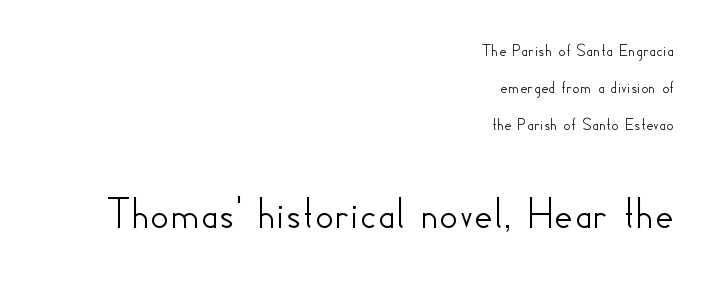
Q: Is the text italic (slanted)? A: No, it is upright.
Q: Is the typeface a serif or a sans-serif typeface? A: Sans-serif.
Q: Is the text underlined? A: No.
Q: How is the paragraph aligned? A: Right-aligned.
Q: Is the spacing between letters normal or unusually wide? A: Normal.
Q: Is the spacing between lines tight, normal or loose? A: Loose.
Q: Which block of text is set in a larger size, the first (top) or the second (bottom)? A: The second (bottom) one.
Q: Width (condensed, normal, or wide)? A: Normal.
Q: Stroke contrast? A: Low.
Q: x-height? A: Small.
Q: Monospaced? A: No.
